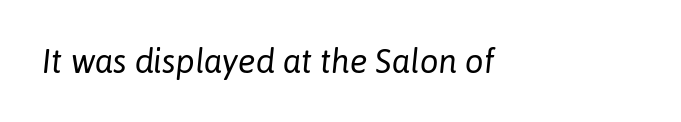
Q: Is the text bold? A: No.
Q: Is the text italic (slanted)? A: Yes, it leans right by about 6 degrees.
Q: Is the text underlined? A: No.
Q: Is the spacing between letters normal or unusually wide? A: Normal.
Q: Width (condensed, normal, or wide)? A: Normal.
Q: Stroke contrast? A: Low.
Q: x-height? A: Medium.
Q: Monospaced? A: No.
